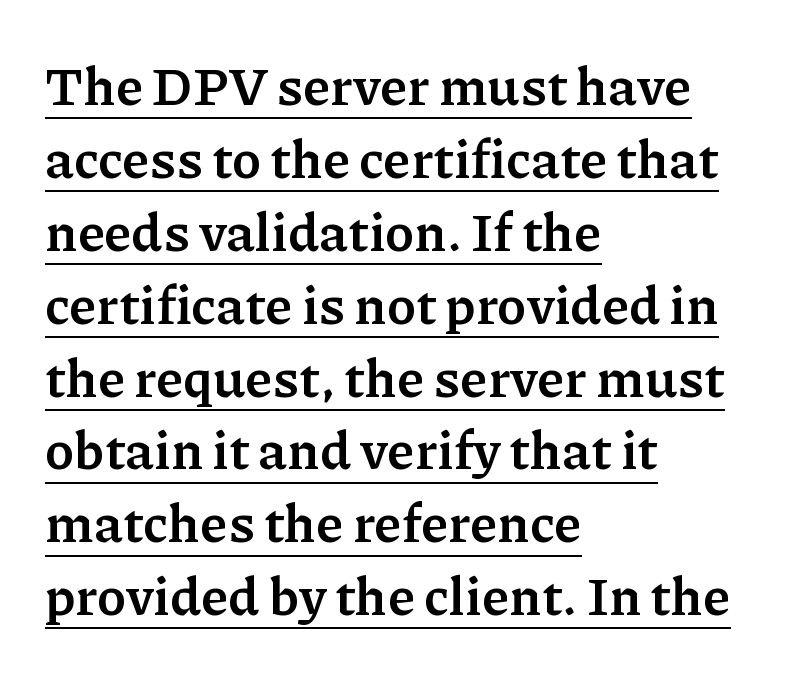
The image shows 54 px semibold serif type, upright; set left-aligned, normal line spacing (1.35x), normal letter spacing, underlined; low stroke contrast and a medium x-height.
